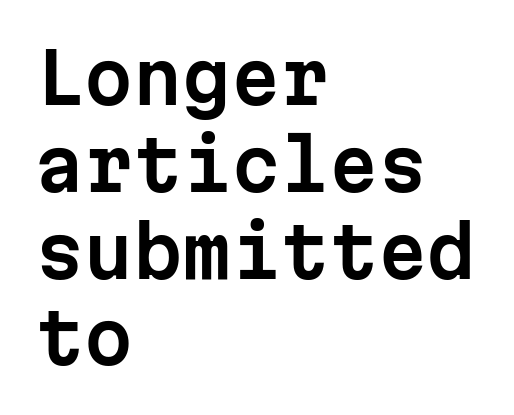
{"serif": "no", "italic": "no", "width": "normal", "stroke_contrast": "low", "x_height": "medium", "monospaced": "yes", "underline": "no", "align": "left", "line_spacing_ratio": 1.24, "letter_spacing": "normal", "letter_spacing_em": 0.0, "glyph_px": 70}
